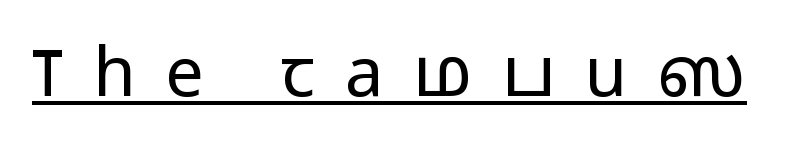
The image shows 69 px light, wide sans-serif type, upright; set unusually wide letter spacing (+0.43 em), underlined; low stroke contrast and a medium x-height.
